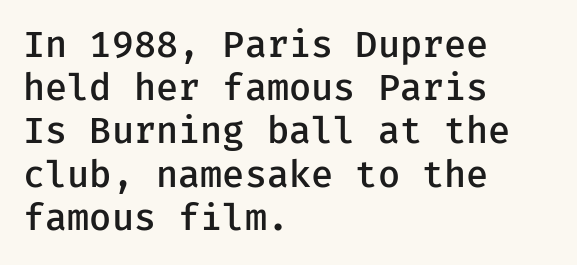
Horizontal alignment here is leftward, the default for most running prose. Observe the absence of serifs on each vertical stroke in this sample. Italic? Not at all — the glyphs are vertical. Notice the strokes are somewhat thickened but not fully heavy: this is a semibold.
